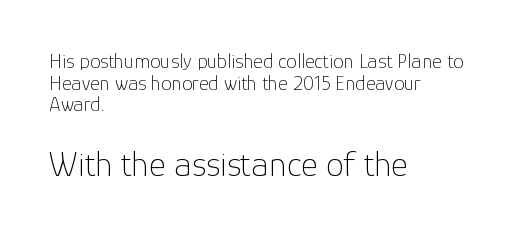
The letters in the lower block stand taller than those in the block above. The line texture is even and compact thanks to regular tracking. The rag falls on the right side of this text block. Horizontal bands of white between lines are thin slivers. Nothing heavy about these letters — not bold at all.
